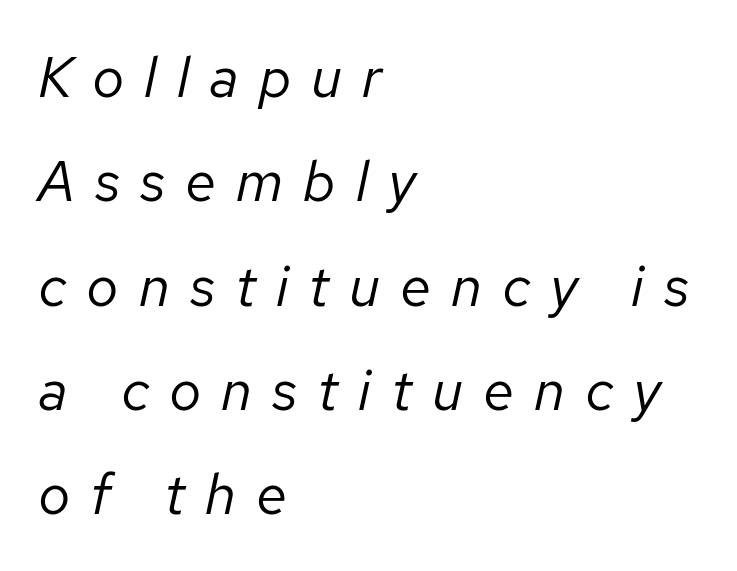
{"italic": "yes", "lean": "right", "slant_degrees": 12, "bold": "no", "weight": "regular", "width": "normal", "stroke_contrast": "low", "x_height": "medium", "monospaced": "no", "underline": "no", "align": "left", "line_spacing_ratio": 1.83, "letter_spacing": "wide", "letter_spacing_em": 0.35, "glyph_px": 57}
